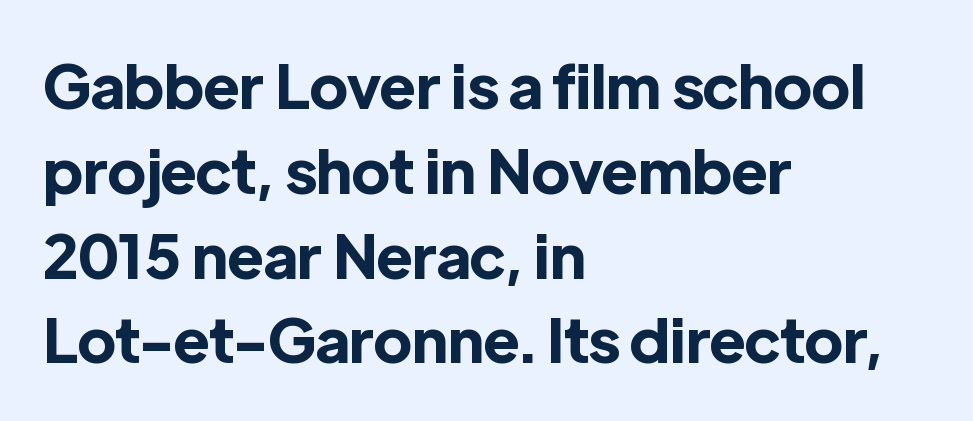
The image shows 61 px bold sans-serif type, upright; set left-aligned, normal line spacing (1.39x), normal letter spacing, not underlined; a medium x-height.
